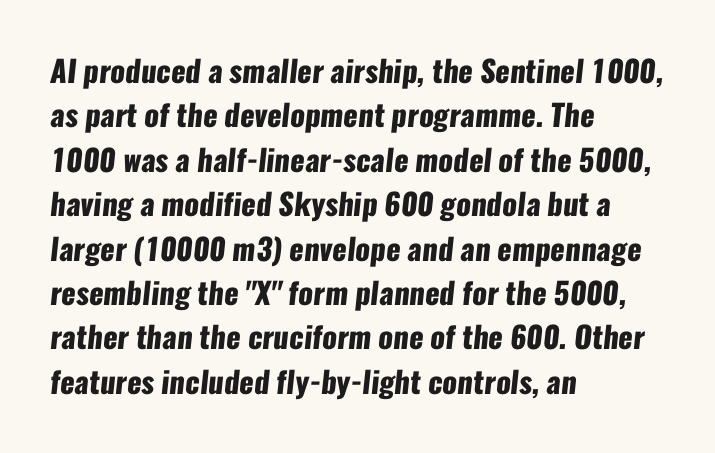
The image shows 30 px heavy, condensed sans-serif type; set left-aligned, normal line spacing (1.48x), normal letter spacing, not underlined; low stroke contrast and a medium x-height.
